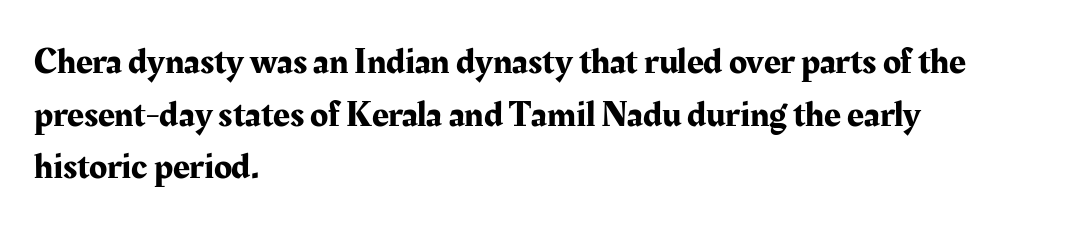
{"serif": "yes", "italic": "no", "width": "normal", "stroke_contrast": "medium", "x_height": "medium", "monospaced": "no", "underline": "no", "align": "left", "line_spacing": "normal", "line_spacing_ratio": 1.42, "letter_spacing": "normal", "letter_spacing_em": 0.0, "glyph_px": 37}
